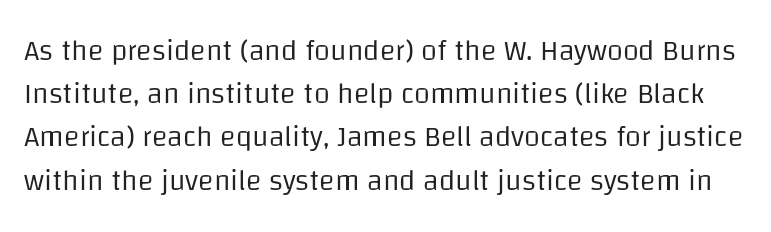
Q: Is the text bold? A: No.
Q: Is the text italic (slanted)? A: No, it is upright.
Q: Is the typeface a serif or a sans-serif typeface? A: Sans-serif.
Q: Is the text underlined? A: No.
Q: Is the spacing between letters normal or unusually wide? A: Normal.
Q: Is the spacing between lines tight, normal or loose? A: Normal.
Q: Width (condensed, normal, or wide)? A: Normal.
Q: Stroke contrast? A: Low.
Q: x-height? A: Large.
Q: Monospaced? A: No.
